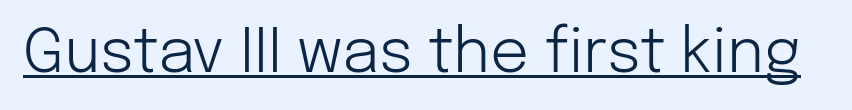
Q: Is the text bold? A: No.
Q: Is the text italic (slanted)? A: No, it is upright.
Q: Is the typeface a serif or a sans-serif typeface? A: Sans-serif.
Q: Is the text underlined? A: Yes.
Q: Is the spacing between letters normal or unusually wide? A: Normal.
Q: Width (condensed, normal, or wide)? A: Normal.
Q: Stroke contrast? A: Low.
Q: x-height? A: Medium.
Q: Monospaced? A: No.
